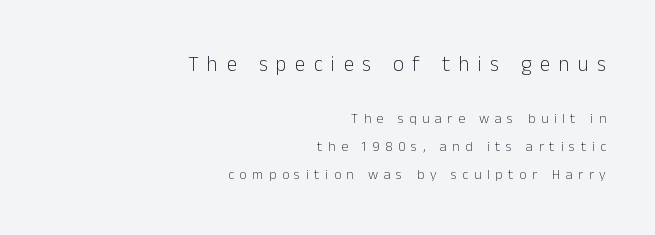
The rendering uses a large line-height, opening up the rows. The horizontal fit of the characters is loose and conspicuously gappy. This sample is right-justified, so line beginnings fall wherever the words allow. The lettering holds an erect, upright posture throughout. The specimen omits any rule beneath the text block's lines.
